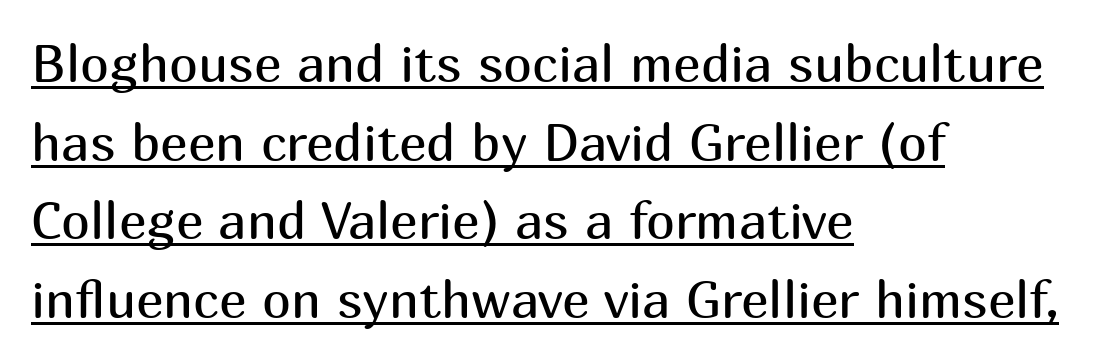
The lettering stays uniformly vertical, giving the passage a roman look. Think of a printed novel: that variable character pitch is what you see here. Notice how descenders clear the ascenders below comfortably — that's standard leading. The horizontal fit of the characters is conventional and even. A typographer would call this underscored text. Alignment: flush left.
